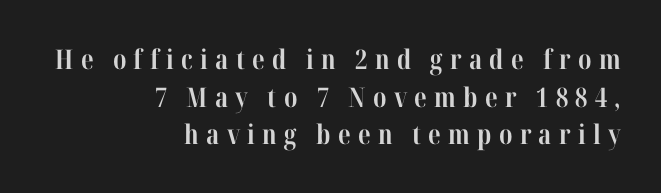
The letters are bold, with thick, heavy strokes. Every stem runs plumb, perpendicular to the baseline. Is the letter spacing exaggerated? Yes — the characters are pushed far apart. This sample keeps an unexceptional amount of space between lines. A clean baseline with only descenders dipping below it. One-word summary of the alignment: right.
